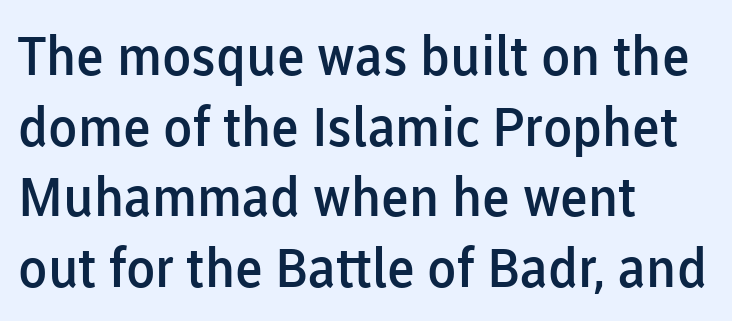
Q: Is the text bold? A: Semi-bold.
Q: Is the text italic (slanted)? A: No, it is upright.
Q: Is the typeface a serif or a sans-serif typeface? A: Sans-serif.
Q: Is the text underlined? A: No.
Q: How is the paragraph aligned? A: Left-aligned.
Q: Is the spacing between letters normal or unusually wide? A: Normal.
Q: Is the spacing between lines tight, normal or loose? A: Normal.
Q: Width (condensed, normal, or wide)? A: Normal.
Q: Stroke contrast? A: Low.
Q: x-height? A: Medium.
Q: Monospaced? A: No.
